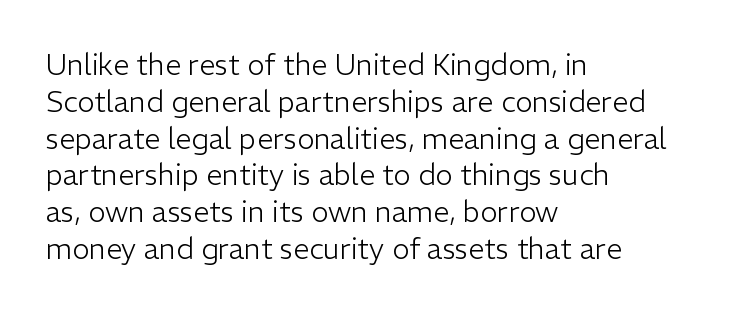
{"serif": "no", "italic": "no", "bold": "no", "weight": "light", "width": "normal", "stroke_contrast": "low", "x_height": "medium", "monospaced": "no", "underline": "no", "align": "left", "line_spacing": "normal", "line_spacing_ratio": 1.27, "letter_spacing": "normal", "letter_spacing_em": 0.0, "glyph_px": 29}
